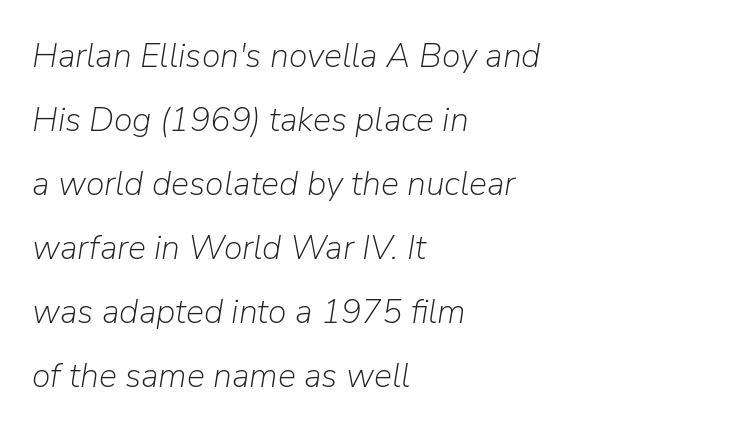
Tracking value appears to be zero — textbook default spacing. The area under the type is left untouched. Think of a printed novel: that variable character pitch is what you see here. If you drew a ruler down the left edge, every line would touch it.
